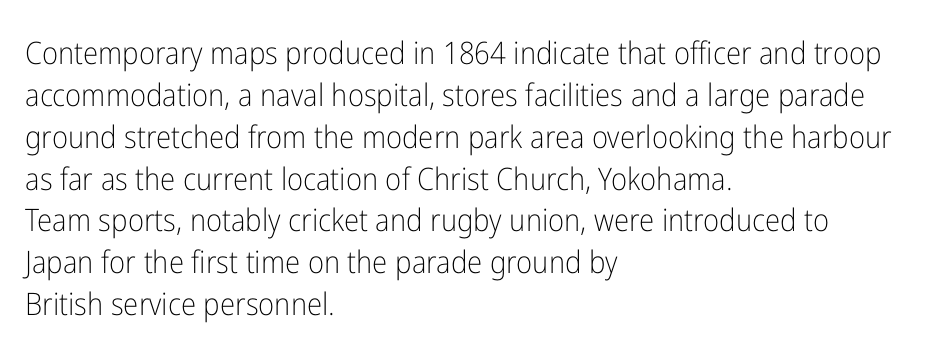
The image shows 31 px light, condensed sans-serif type, upright; set left-aligned, normal line spacing (1.35x), normal letter spacing, not underlined; low stroke contrast and a medium x-height.
